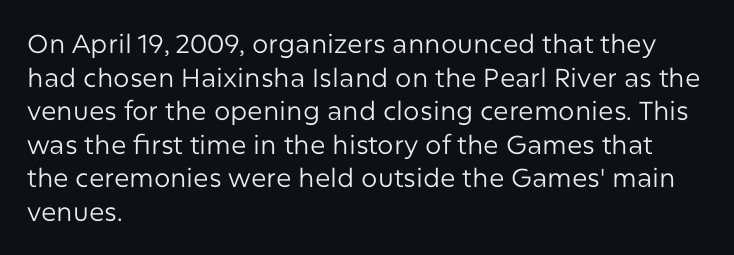
{"italic": "no", "bold": "no", "underline": "no", "align": "left", "line_spacing": "normal", "line_spacing_ratio": 1.29, "letter_spacing": "normal", "letter_spacing_em": 0.0, "glyph_px": 26}
